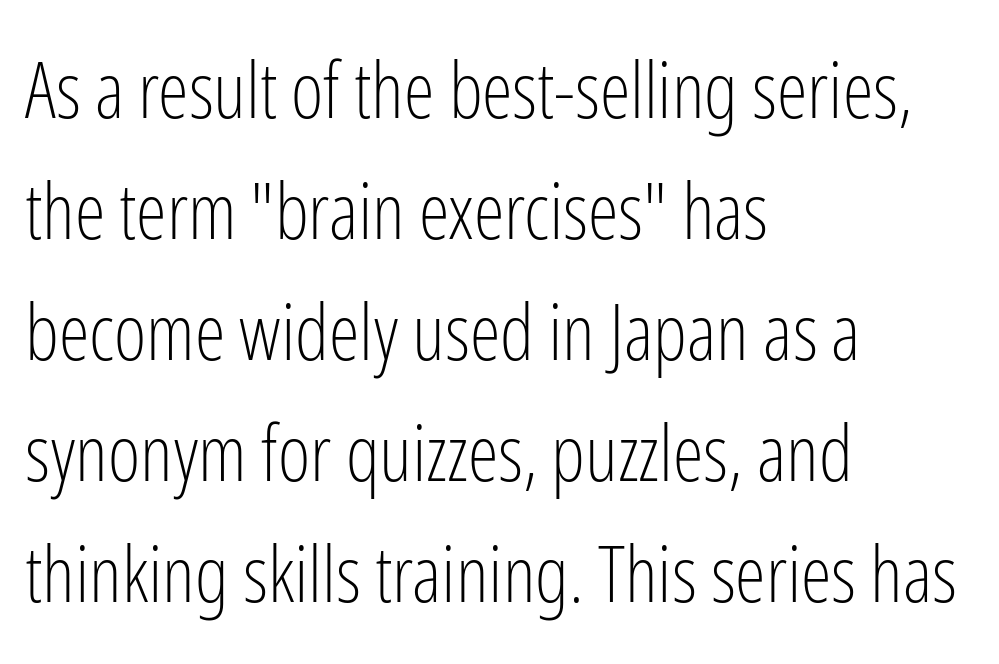
Q: Is the text bold? A: No.
Q: Is the text italic (slanted)? A: No, it is upright.
Q: Is the typeface a serif or a sans-serif typeface? A: Sans-serif.
Q: Is the text underlined? A: No.
Q: How is the paragraph aligned? A: Left-aligned.
Q: Is the spacing between letters normal or unusually wide? A: Normal.
Q: Is the spacing between lines tight, normal or loose? A: Normal.
Q: Width (condensed, normal, or wide)? A: Condensed.
Q: Stroke contrast? A: Low.
Q: x-height? A: Medium.
Q: Monospaced? A: No.
